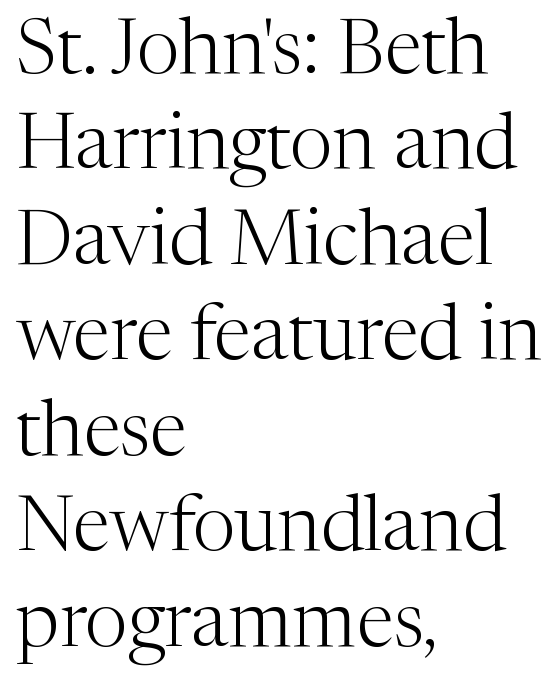
Q: Is the text bold? A: No.
Q: Is the text italic (slanted)? A: No, it is upright.
Q: Is the typeface a serif or a sans-serif typeface? A: Serif.
Q: Is the text underlined? A: No.
Q: How is the paragraph aligned? A: Left-aligned.
Q: Is the spacing between letters normal or unusually wide? A: Normal.
Q: Width (condensed, normal, or wide)? A: Normal.
Q: Stroke contrast? A: Medium.
Q: x-height? A: Medium.
Q: Monospaced? A: No.
